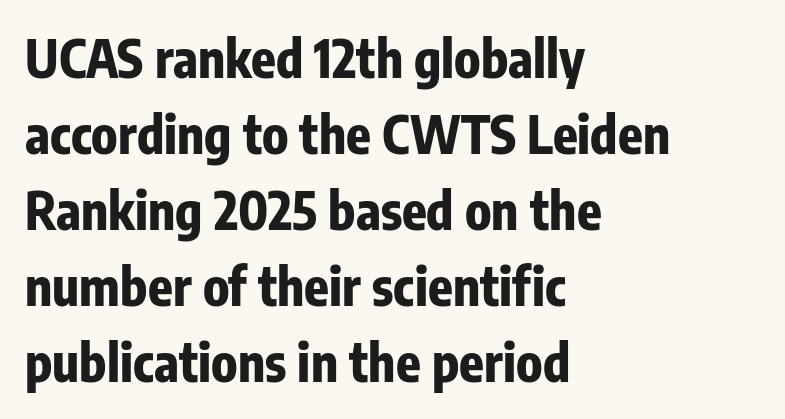
Q: Is the text bold? A: Yes.
Q: Is the text italic (slanted)? A: No, it is upright.
Q: Is the typeface a serif or a sans-serif typeface? A: Sans-serif.
Q: Is the text underlined? A: No.
Q: How is the paragraph aligned? A: Left-aligned.
Q: Is the spacing between letters normal or unusually wide? A: Normal.
Q: Is the spacing between lines tight, normal or loose? A: Normal.
Q: Width (condensed, normal, or wide)? A: Condensed.
Q: Stroke contrast? A: Low.
Q: x-height? A: Medium.
Q: Monospaced? A: No.
